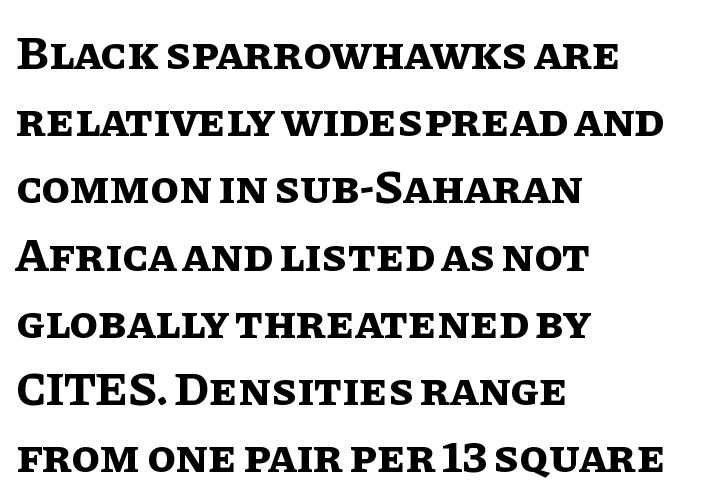
{"italic": "no", "bold": "yes", "weight": "bold", "width": "normal", "stroke_contrast": "low", "x_height": "large", "monospaced": "no", "underline": "no", "align": "left", "line_spacing": "normal", "line_spacing_ratio": 1.43, "letter_spacing": "normal", "letter_spacing_em": 0.0, "glyph_px": 47}
